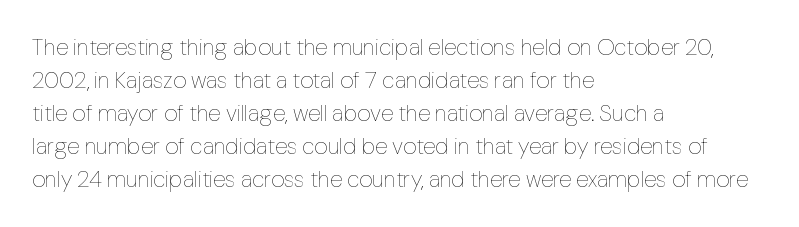
Q: Is the text bold? A: No.
Q: Is the text italic (slanted)? A: No, it is upright.
Q: Is the text underlined? A: No.
Q: How is the paragraph aligned? A: Left-aligned.
Q: Is the spacing between letters normal or unusually wide? A: Normal.
Q: Is the spacing between lines tight, normal or loose? A: Normal.
